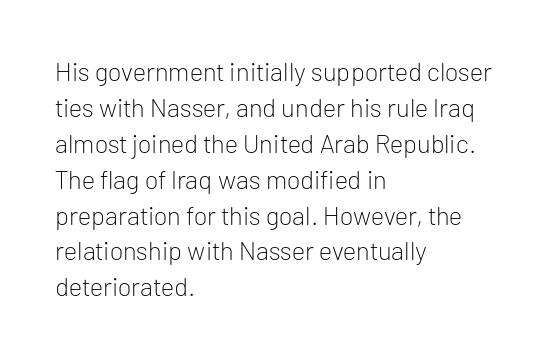
{"italic": "no", "bold": "no", "underline": "no", "align": "left", "line_spacing": "normal", "line_spacing_ratio": 1.38, "letter_spacing": "normal", "letter_spacing_em": 0.0, "glyph_px": 26}
